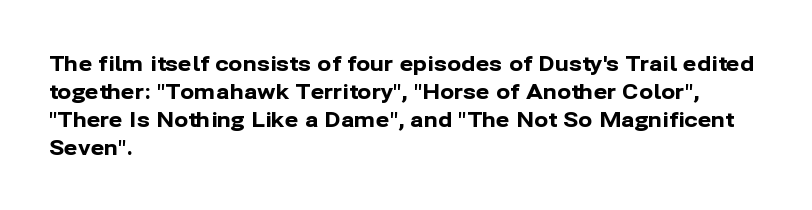
{"italic": "no", "bold": "yes", "underline": "no", "align": "left", "line_spacing": "normal", "line_spacing_ratio": 1.33, "letter_spacing": "normal", "letter_spacing_em": 0.0, "glyph_px": 21}
